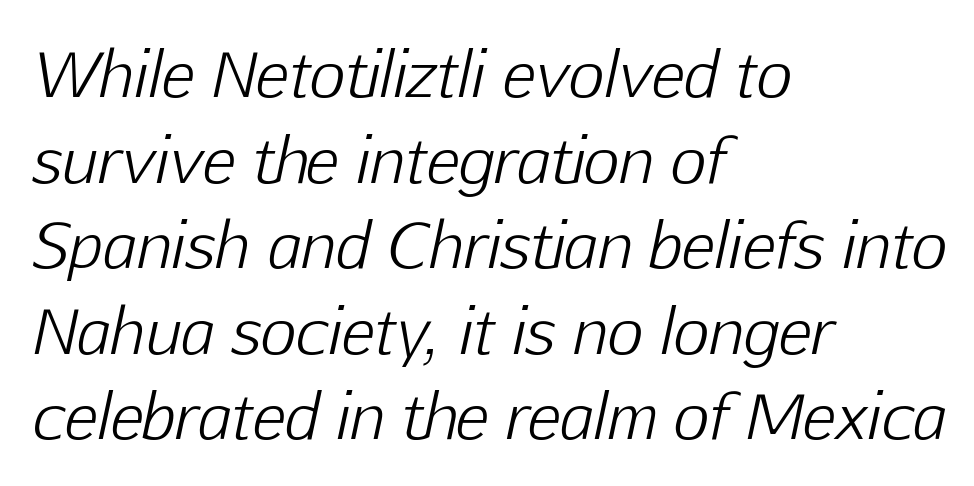
Caption: multi-line text, flush left, ragged right. A typesetter would call this proportional, since set widths differ per character. Successive baselines arrive at the customary interval. Stems here are at most as thick as an everyday book face. Slanted lettering throughout.
